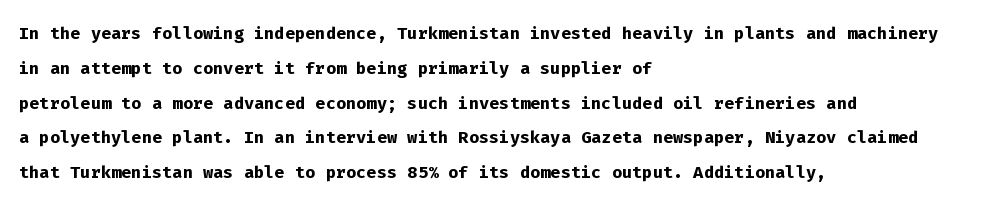
{"italic": "no", "bold": "yes", "underline": "no", "align": "left", "line_spacing": "normal", "line_spacing_ratio": 1.45, "letter_spacing": "normal", "letter_spacing_em": 0.0, "glyph_px": 24}
